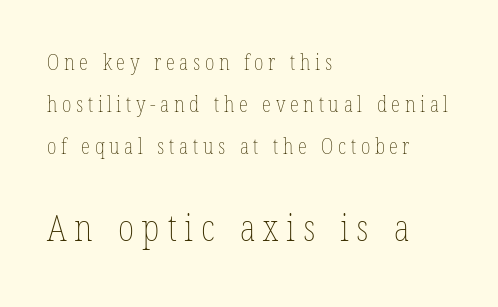
Does extra space separate the letters? Yes, quite a lot of it. This rendering uses left alignment, leaving the right contour irregular. Character widths vary here, with narrow letters taking less room than wide ones. No letter is thick-stroked: the sample isn't bold. Decoration check: the copy has no underline. Each new line begins a long way beneath the previous one.
